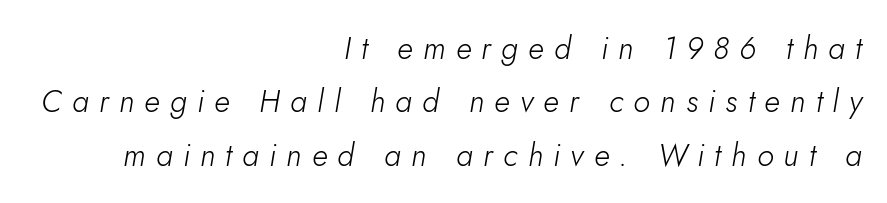
Teacher's note: observe the even right margin — that is flush-right alignment. Does the lettering tilt? It does — this is italic. Proportional: the letters do not fall into vertical columns. The typesetting does not lean heavy: it is not bold. Honestly, there is no underline to notice here at all. Substantial extra tracking has been applied to these lines.
